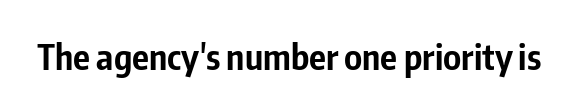
No feet cap the strokes, marking this as sans-serif type. The space directly below the letters is spotless. Notice how the stems are strictly vertical — no italics here. This is heavy type, rendered in bold. The passage shown is typed in a proportional face where columns would drift. The letters sit at their default tracking, neither squeezed nor spread.
